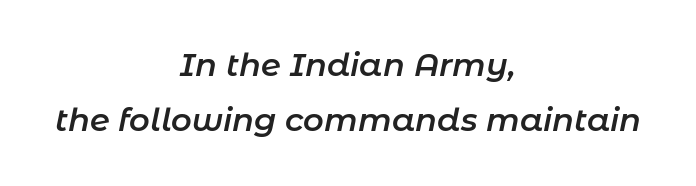
Q: Is the text bold? A: Semi-bold.
Q: Is the text italic (slanted)? A: Yes, it leans right by about 11 degrees.
Q: Is the text underlined? A: No.
Q: How is the paragraph aligned? A: Centered.
Q: Is the spacing between letters normal or unusually wide? A: Normal.
Q: Width (condensed, normal, or wide)? A: Normal.
Q: Stroke contrast? A: Low.
Q: x-height? A: Medium.
Q: Monospaced? A: No.
